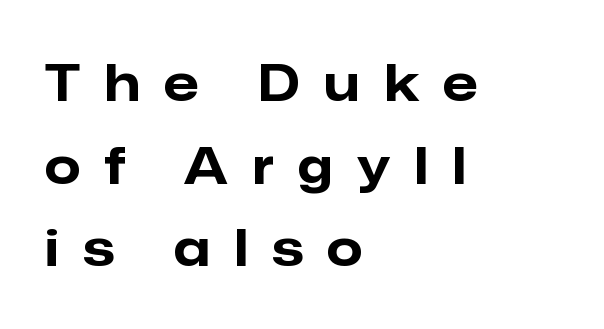
The face used here is a sans, in the tradition of grotesques and geometrics. Rows of type keep a routine distance in the vertical direction. Do the characters align in a grid? No, the font is proportional. No italicization has been applied; the sample stays upright. Visually the block forms a straight wall on the left and a jagged coastline on the right.
